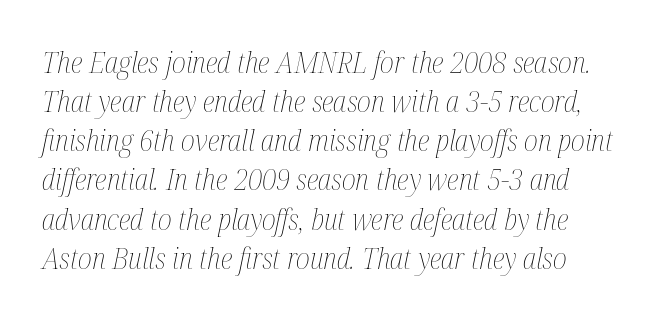
The image shows 29 px thin, condensed type, italic (leaning right); set normal line spacing (1.35x), normal letter spacing, not underlined; medium stroke contrast and a medium x-height.
